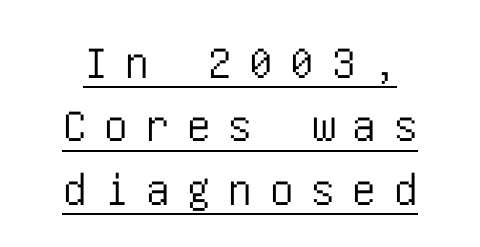
The image shows 47 px condensed sans-serif type, upright; set normal line spacing (1.35x), unusually wide letter spacing (+0.38 em), underlined; low stroke contrast and a large x-height.
